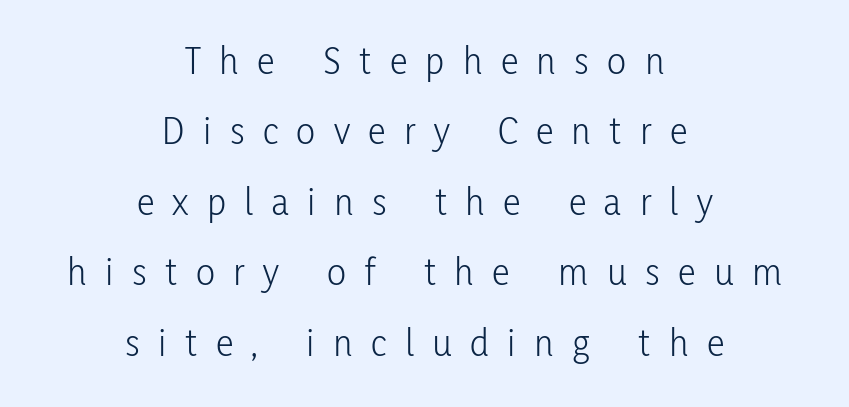
Unlike italic type, these characters show no tilt at all. No extra ink here — the face is not bold. Check the space under the baseline: it is left empty. No feet cap the strokes, marking this as sans-serif type.
